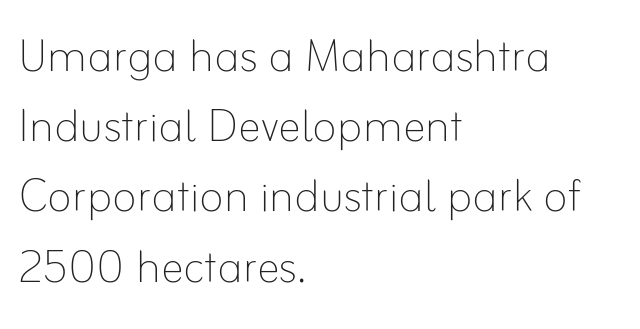
Proportional: the letters do not fall into vertical columns. No word sits above an underline. These lines keep a tight, regular rhythm from letter to letter. Is the type heavy? It reads as light-to-regular instead.
